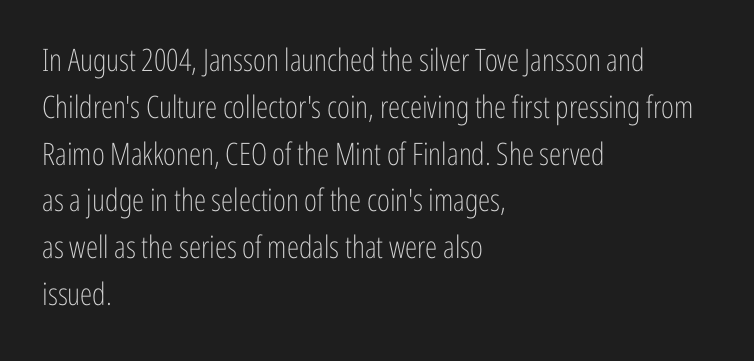
The image shows 31 px light, condensed sans-serif type, upright; set left-aligned, normal line spacing (1.51x), normal letter spacing, not underlined; low stroke contrast and a medium x-height.
